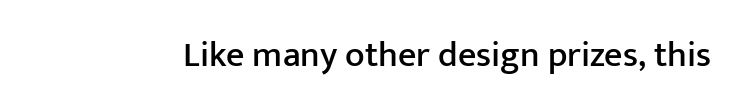
{"serif": "no", "italic": "no", "width": "normal", "stroke_contrast": "low", "x_height": "medium", "monospaced": "no", "underline": "no", "letter_spacing": "normal", "letter_spacing_em": 0.0, "glyph_px": 36}
